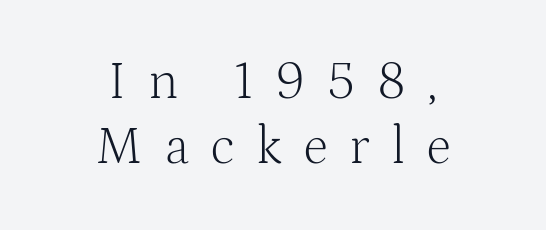
{"serif": "yes", "italic": "no", "bold": "no", "weight": "light", "width": "normal", "stroke_contrast": "medium", "x_height": "medium", "monospaced": "no", "underline": "no", "align": "center", "line_spacing_ratio": 1.22, "letter_spacing": "wide", "letter_spacing_em": 0.41, "glyph_px": 53}
